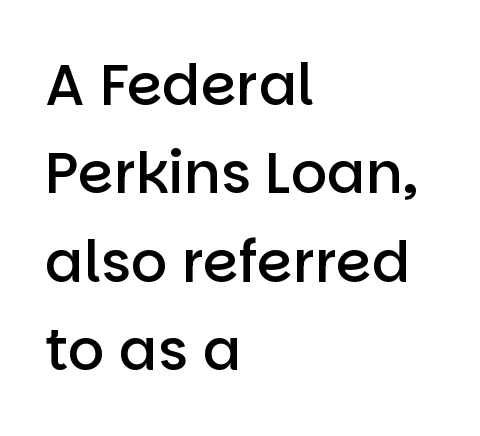
{"serif": "no", "italic": "no", "bold": "semi", "weight": "semibold", "width": "normal", "stroke_contrast": "low", "x_height": "large", "monospaced": "no", "underline": "no", "align": "left", "line_spacing": "normal", "line_spacing_ratio": 1.55, "letter_spacing": "normal", "letter_spacing_em": 0.0, "glyph_px": 57}
